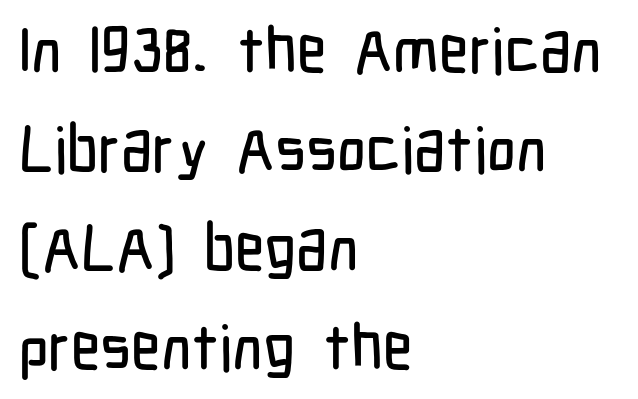
The lettering holds an erect, upright posture throughout. Compared with typical paragraphs, the rows here are spaced about the same. Nobody drew a line under any word here. Words appear dense and cohesive because spacing is normal. Here the designer chose a conventional face with non-uniform glyph widths.
